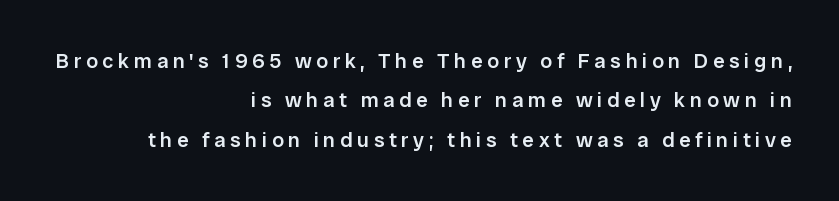
The image shows 21 px text type, upright; set right-aligned, line spacing 1.88x, unusually wide letter spacing (+0.22 em), not underlined.
